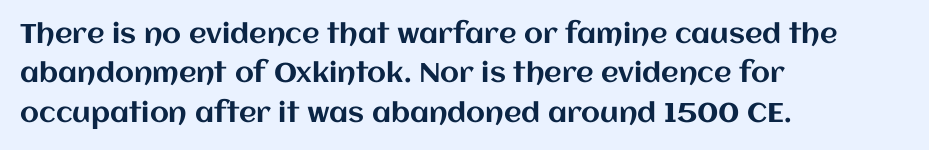
{"italic": "no", "underline": "no", "align": "left", "line_spacing": "normal", "line_spacing_ratio": 1.46, "letter_spacing": "normal", "letter_spacing_em": 0.0, "glyph_px": 27}
